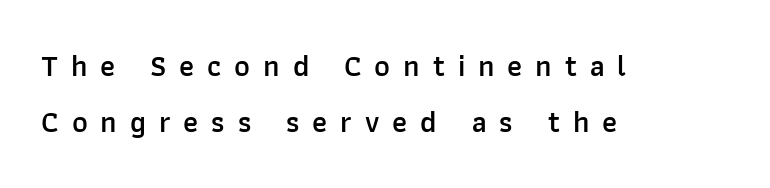
The image shows 30 px semibold sans-serif type, upright; set left-aligned, line spacing 1.87x, unusually wide letter spacing (+0.43 em), not underlined; low stroke contrast and a medium x-height.
